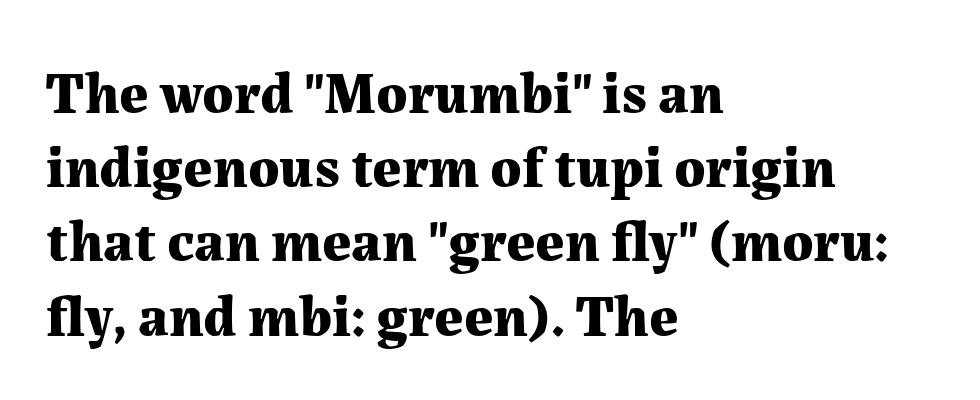
The image shows 58 px bold serif type, upright; set left-aligned, normal line spacing (1.28x), normal letter spacing, not underlined; medium stroke contrast and a medium x-height.
